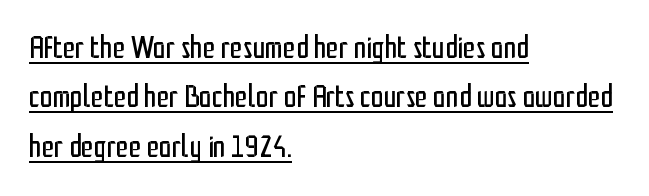
Q: Is the text bold? A: No.
Q: Is the text italic (slanted)? A: No, it is upright.
Q: Is the typeface a serif or a sans-serif typeface? A: Sans-serif.
Q: Is the text underlined? A: Yes.
Q: How is the paragraph aligned? A: Left-aligned.
Q: Is the spacing between letters normal or unusually wide? A: Normal.
Q: Is the spacing between lines tight, normal or loose? A: Normal.
Q: Width (condensed, normal, or wide)? A: Condensed.
Q: Stroke contrast? A: Low.
Q: x-height? A: Medium.
Q: Monospaced? A: No.
